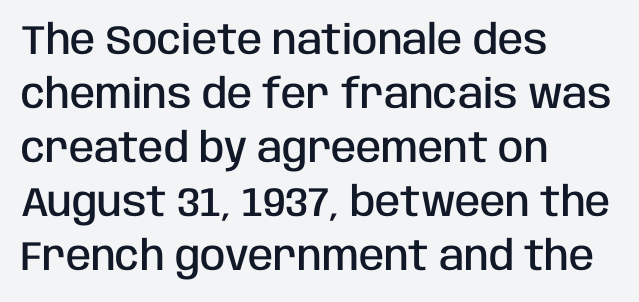
Nope, no serifs anywhere on these letters. This sample uses an upright cut, with every glyph sitting square on the baseline. Clear beneath every line of the passage. No extra tracking has been applied to these lines. A fair bit of extra ink — the face is semibold, not bold. Does the copy run flush right? No — it runs flush left.
